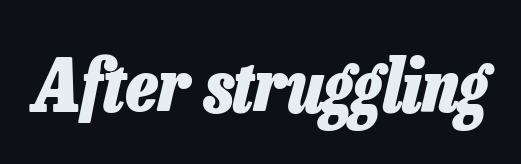
Q: Is the text bold? A: Yes.
Q: Is the text italic (slanted)? A: Yes, it leans right by about 13 degrees.
Q: Is the text underlined? A: No.
Q: Is the spacing between letters normal or unusually wide? A: Normal.
Q: Width (condensed, normal, or wide)? A: Condensed.
Q: Stroke contrast? A: Low.
Q: x-height? A: Medium.
Q: Monospaced? A: No.
